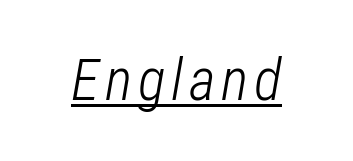
The image shows 58 px light, condensed type, italic (leaning right); set underlined; low stroke contrast and a medium x-height.
